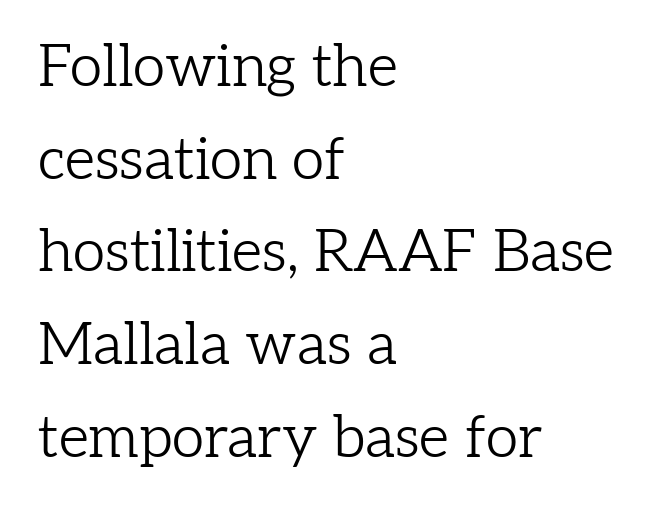
Q: Is the text bold? A: No.
Q: Is the text italic (slanted)? A: No, it is upright.
Q: Is the typeface a serif or a sans-serif typeface? A: Serif.
Q: Is the text underlined? A: No.
Q: How is the paragraph aligned? A: Left-aligned.
Q: Is the spacing between letters normal or unusually wide? A: Normal.
Q: Is the spacing between lines tight, normal or loose? A: Normal.
Q: Width (condensed, normal, or wide)? A: Normal.
Q: Stroke contrast? A: Low.
Q: x-height? A: Medium.
Q: Monospaced? A: No.
